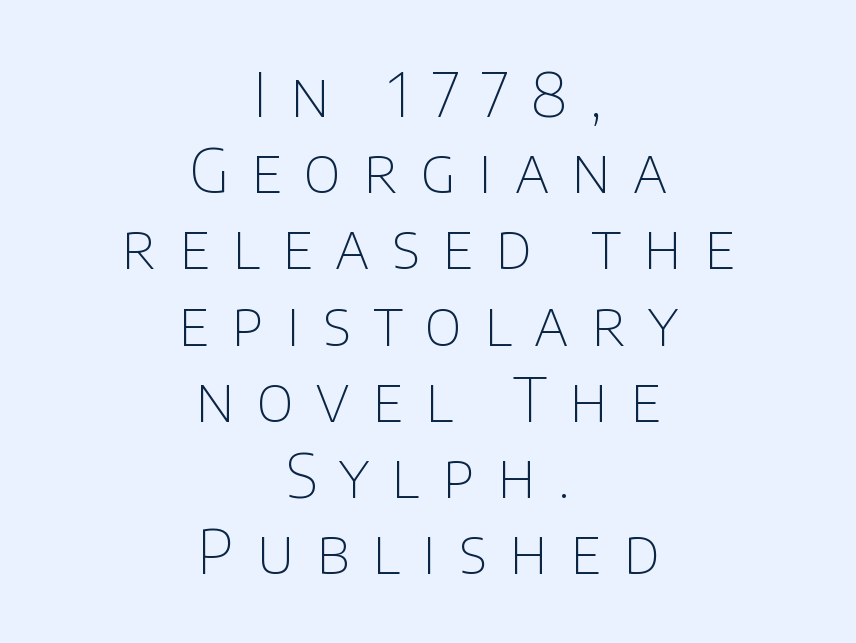
Is there much room between lines? A standard amount, neither cramped nor airy. Quick note: not italic, upright. Reading down the block, each line starts at a different indent, mirrored at its end. Is the type heavy? It reads as light-to-regular instead. The type family on display is of the sans-serif kind. These lines are rendered in a variable-pitch font.
